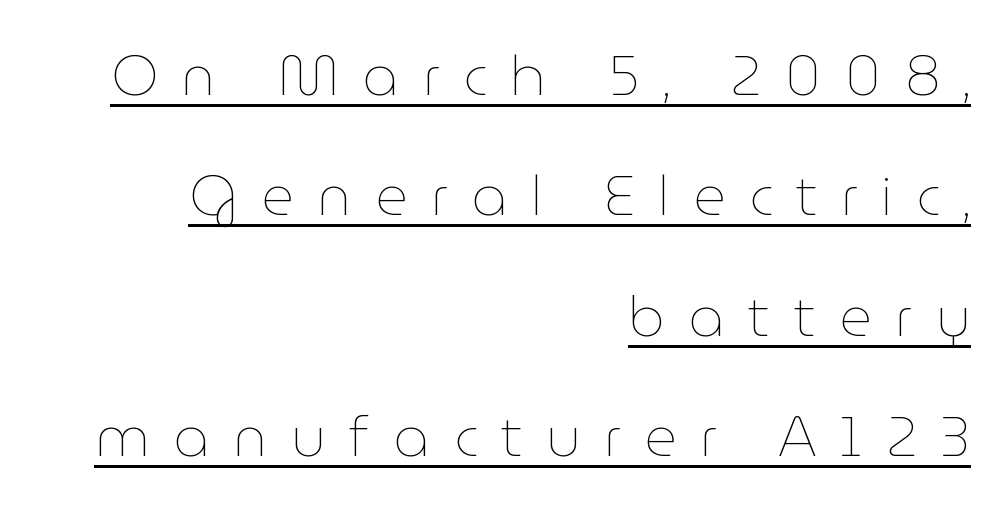
{"italic": "no", "bold": "no", "weight": "thin", "width": "normal", "stroke_contrast": "low", "x_height": "medium", "monospaced": "no", "underline": "yes", "align": "right", "line_spacing": "loose", "line_spacing_ratio": 2.15, "letter_spacing": "wide", "letter_spacing_em": 0.42, "glyph_px": 56}
